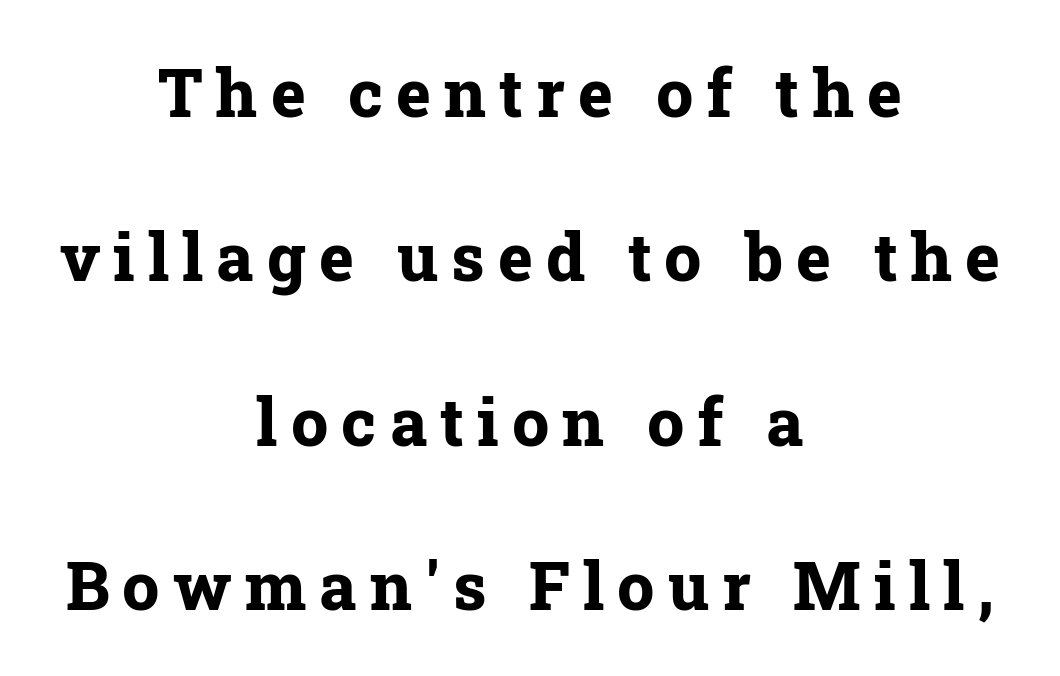
{"serif": "yes", "italic": "no", "bold": "yes", "weight": "bold", "width": "normal", "stroke_contrast": "low", "x_height": "medium", "monospaced": "no", "underline": "no", "align": "center", "line_spacing": "loose", "line_spacing_ratio": 2.49, "letter_spacing": "wide", "letter_spacing_em": 0.2, "glyph_px": 66}
